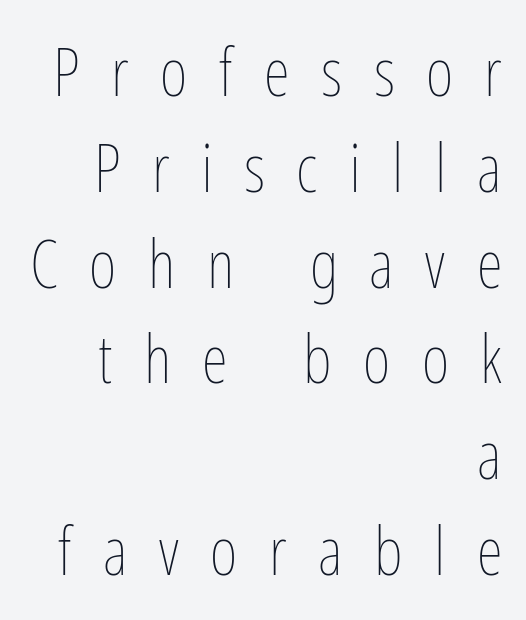
The image shows 67 px thin, condensed type, upright; set right-aligned, normal line spacing (1.43x), unusually wide letter spacing (+0.47 em), not underlined; low stroke contrast and a medium x-height.
